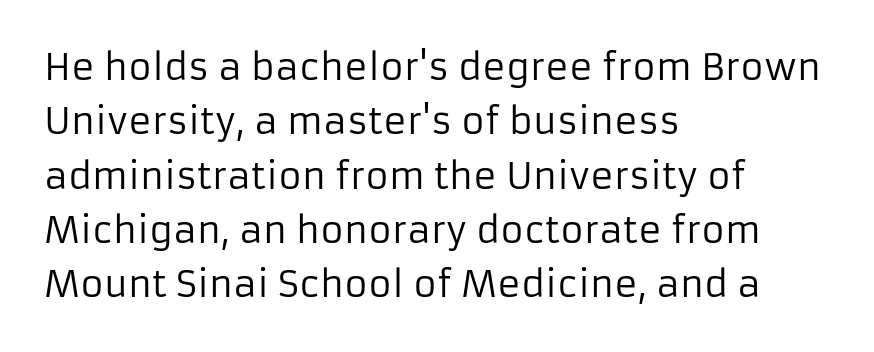
{"serif": "no", "italic": "no", "bold": "no", "weight": "regular", "width": "normal", "stroke_contrast": "low", "x_height": "medium", "monospaced": "no", "underline": "no", "align": "left", "line_spacing": "normal", "line_spacing_ratio": 1.51, "letter_spacing": "normal", "letter_spacing_em": 0.0, "glyph_px": 36}
